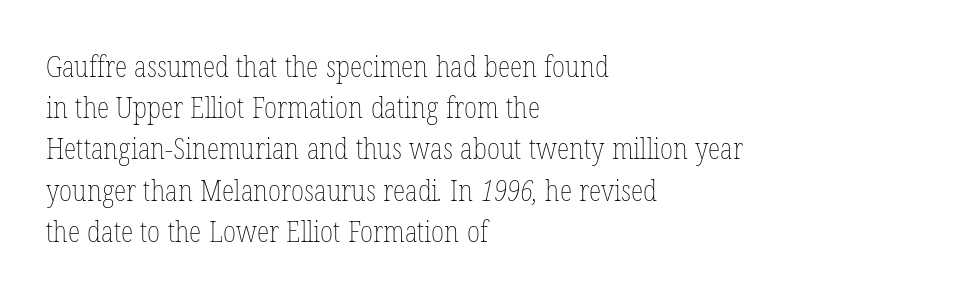
Q: Is the text bold? A: No.
Q: Is the text underlined? A: No.
Q: How is the paragraph aligned? A: Left-aligned.
Q: Is the spacing between letters normal or unusually wide? A: Normal.
Q: Is the spacing between lines tight, normal or loose? A: Normal.
Q: Width (condensed, normal, or wide)? A: Condensed.
Q: Stroke contrast? A: Low.
Q: x-height? A: Medium.
Q: Monospaced? A: No.
